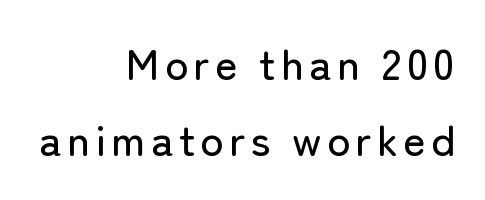
This is sans-serif lettering, the kind often seen on screens and signage. A clean baseline with only descenders dipping below it. The font's upright variant was chosen for this text. The face used here is proportionally spaced, like ordinary book or web type.
